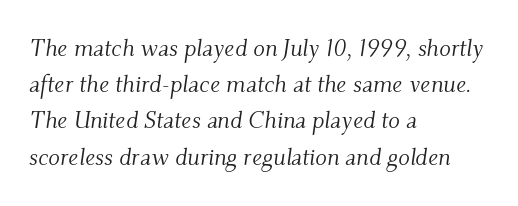
{"italic": "yes", "lean": "right", "slant_degrees": 9, "bold": "no", "underline": "no", "align": "left", "line_spacing": "normal", "line_spacing_ratio": 1.51, "letter_spacing": "normal", "letter_spacing_em": 0.0, "glyph_px": 24}
